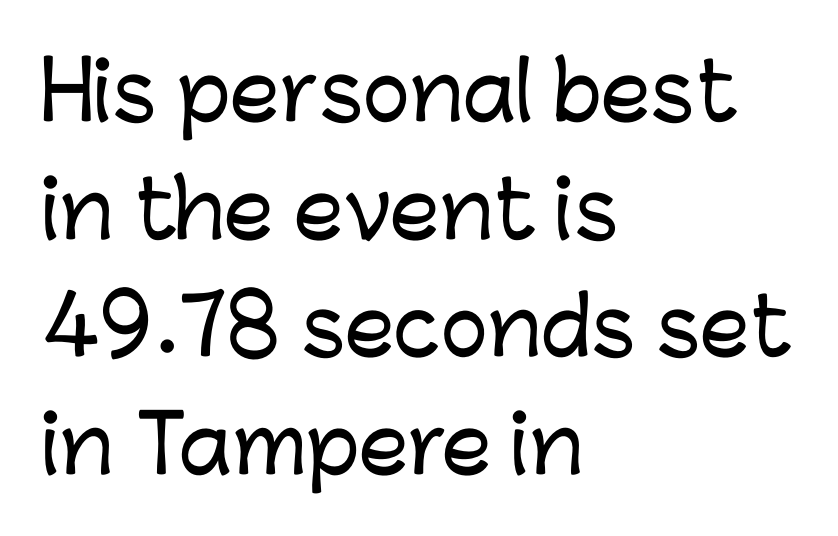
The image shows 79 px sans-serif type, upright; set left-aligned, normal line spacing (1.49x), normal letter spacing, not underlined; low stroke contrast and a medium x-height.
